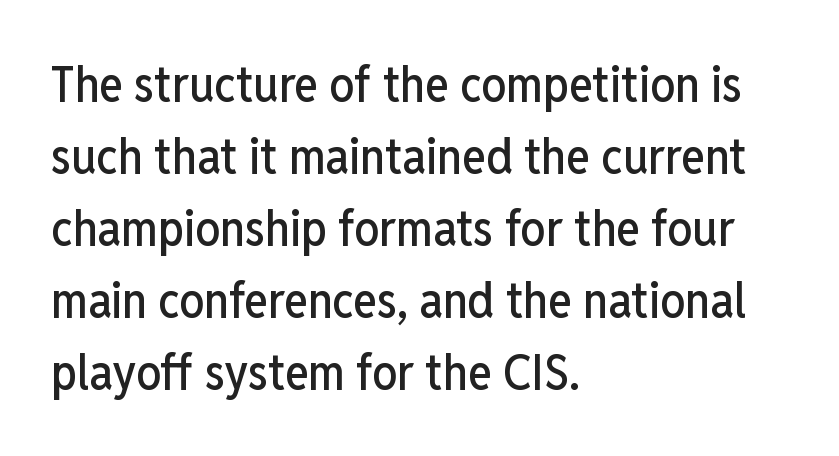
Q: Is the text italic (slanted)? A: No, it is upright.
Q: Is the typeface a serif or a sans-serif typeface? A: Sans-serif.
Q: Is the text underlined? A: No.
Q: How is the paragraph aligned? A: Left-aligned.
Q: Is the spacing between letters normal or unusually wide? A: Normal.
Q: Is the spacing between lines tight, normal or loose? A: Normal.
Q: Width (condensed, normal, or wide)? A: Condensed.
Q: Stroke contrast? A: Low.
Q: x-height? A: Medium.
Q: Monospaced? A: No.
